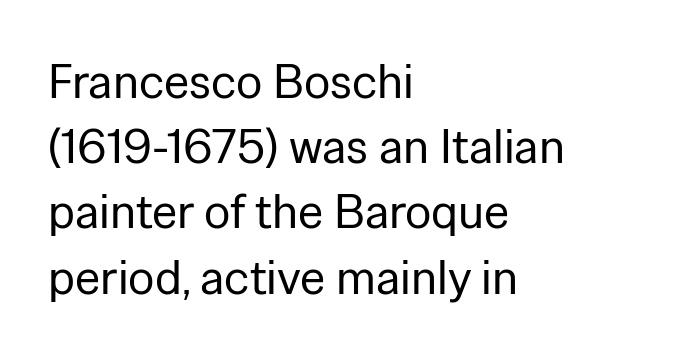
Each letter keeps its own natural width here, so spacing adapts to shape. The rendering anchors every line to the left-hand side. How are the letters spaced? Ordinarily, with no added tracking. Compared with a typical body face, this is equally light or lighter still. Any mark beneath the type? The region is blank. Baseline-to-baseline distance is the conventional proportion of letter height.
